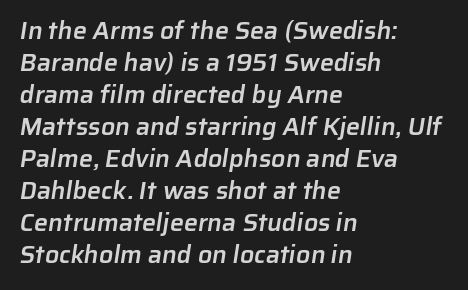
The image shows 25 px text type; set left-aligned, normal line spacing (1.28x), normal letter spacing, not underlined.
